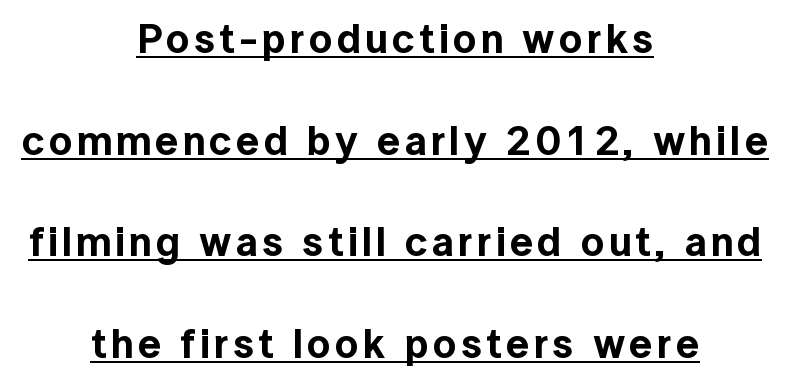
{"serif": "no", "italic": "no", "width": "normal", "x_height": "medium", "monospaced": "no", "underline": "yes", "align": "center", "line_spacing": "loose", "line_spacing_ratio": 2.48, "glyph_px": 41}
